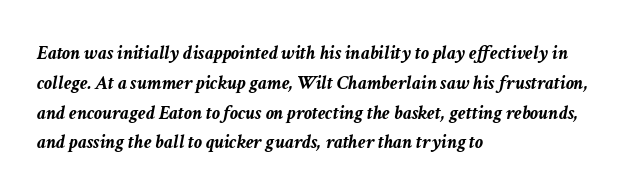
Notice how thick the strokes are: this is what a full bold looks like. The whole block is typeset with a tilt. Bare-footed words on every line. The passage shown has conventional tracking throughout. This sample keeps an unexceptional amount of space between lines.
